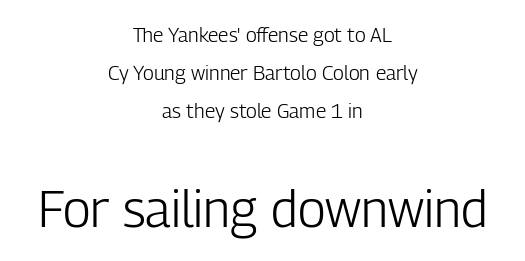
{"serif": "no", "italic": "no", "bold": "no", "weight": "light", "width": "condensed", "stroke_contrast": "low", "x_height": "medium", "monospaced": "no", "underline": "no", "align": "center", "line_spacing": "loose", "line_spacing_ratio": 1.9, "letter_spacing": "normal", "letter_spacing_em": 0.0, "larger_block": "second", "size_ratio": 2.55, "glyph_px": 51}
